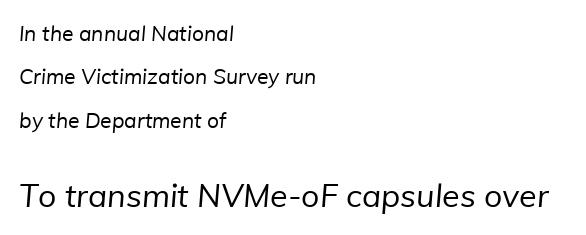
Q: Is the text bold? A: No.
Q: Is the typeface a serif or a sans-serif typeface? A: Sans-serif.
Q: Is the text underlined? A: No.
Q: How is the paragraph aligned? A: Left-aligned.
Q: Is the spacing between letters normal or unusually wide? A: Normal.
Q: Is the spacing between lines tight, normal or loose? A: Loose.
Q: Which block of text is set in a larger size, the first (top) or the second (bottom)? A: The second (bottom) one.
Q: Width (condensed, normal, or wide)? A: Normal.
Q: Stroke contrast? A: Low.
Q: x-height? A: Medium.
Q: Monospaced? A: No.
